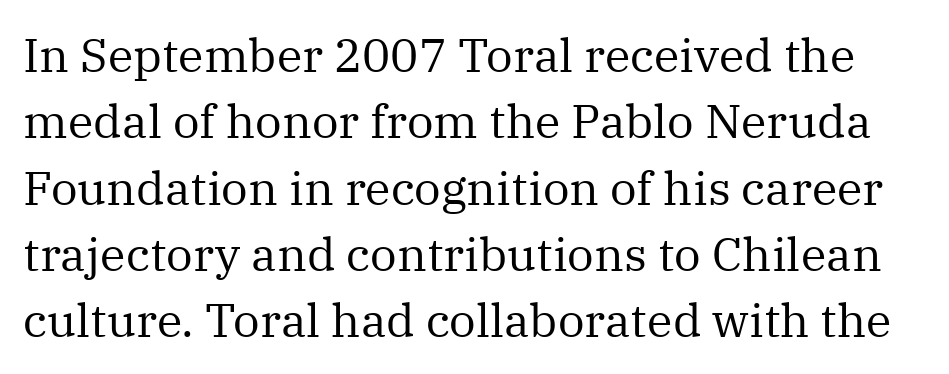
Words appear dense and cohesive because spacing is normal. Small tapered or slab feet sit at the stroke ends, so this counts as serif. Students, observe: this is what conventionally led text looks like. Bare-footed words on every line.
